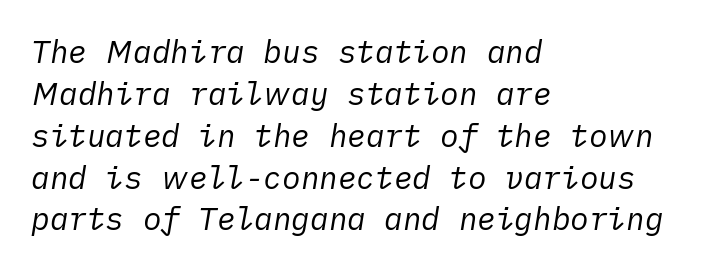
The image shows 31 px regular-weight type, italic (leaning right); set left-aligned, normal line spacing (1.35x), normal letter spacing, not underlined; low stroke contrast and a medium x-height.
